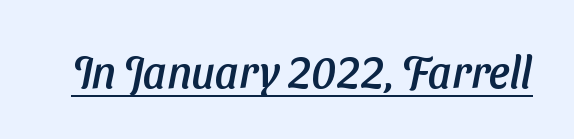
The image shows 45 px sans-serif type; set normal letter spacing, underlined; low stroke contrast and a medium x-height.
